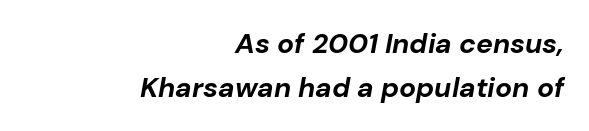
The image shows 28 px bold type, italic (leaning right); set right-aligned, normal line spacing (1.56x), normal letter spacing, not underlined; low stroke contrast and a medium x-height.
